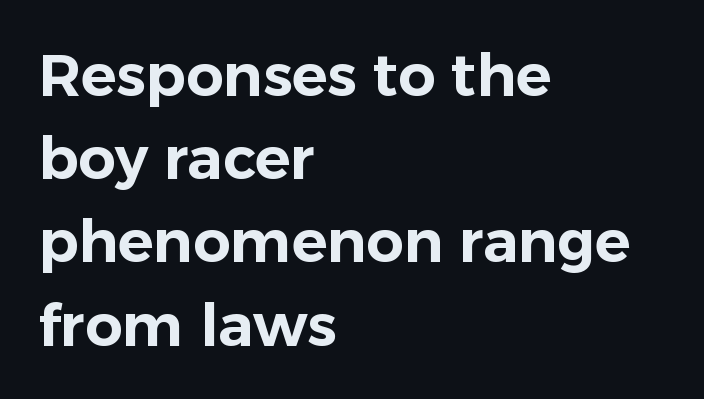
{"serif": "no", "italic": "no", "width": "normal", "stroke_contrast": "low", "x_height": "medium", "monospaced": "no", "underline": "no", "align": "left", "line_spacing": "normal", "line_spacing_ratio": 1.41, "letter_spacing": "normal", "letter_spacing_em": 0.0, "glyph_px": 59}
